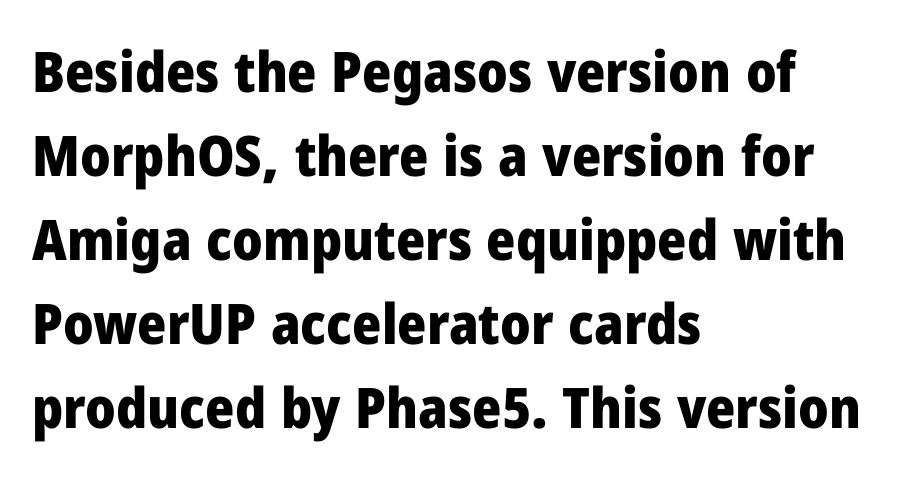
{"serif": "no", "italic": "no", "bold": "yes", "weight": "heavy", "width": "normal", "stroke_contrast": "low", "x_height": "medium", "monospaced": "no", "underline": "no", "align": "left", "line_spacing": "normal", "line_spacing_ratio": 1.5, "letter_spacing": "normal", "letter_spacing_em": 0.0, "glyph_px": 56}
